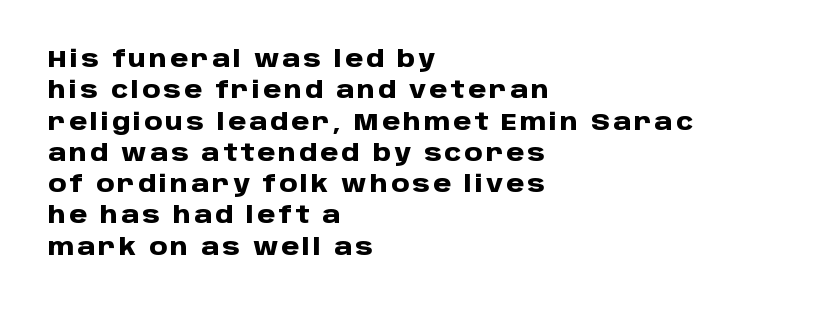
Underlining? Definitely not there. Quick note: interline space is typical. When letters stand straight like this, we call the style roman or upright. Pretty heavy lettering here — definitely bold. Notice how the passage keeps a crisp vertical edge on the left only.
